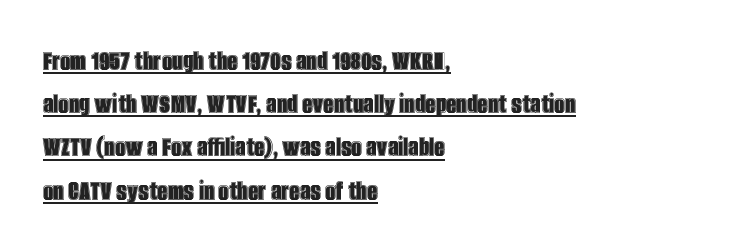
Q: Is the text italic (slanted)? A: No, it is upright.
Q: Is the text underlined? A: Yes.
Q: How is the paragraph aligned? A: Left-aligned.
Q: Is the spacing between letters normal or unusually wide? A: Normal.
Q: Is the spacing between lines tight, normal or loose? A: Normal.
Q: Width (condensed, normal, or wide)? A: Condensed.
Q: x-height? A: Large.
Q: Monospaced? A: No.
